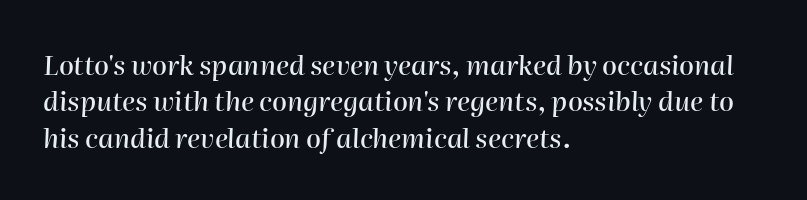
{"italic": "yes", "lean": "right", "slant_degrees": 2, "underline": "no", "align": "left", "line_spacing": "normal", "line_spacing_ratio": 1.35, "letter_spacing": "normal", "letter_spacing_em": 0.0, "glyph_px": 27}
